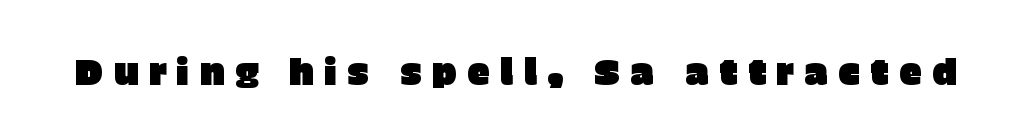
{"serif": "no", "italic": "no", "width": "normal", "stroke_contrast": "low", "x_height": "large", "monospaced": "no", "underline": "no", "letter_spacing": "wide", "letter_spacing_em": 0.27, "glyph_px": 37}
